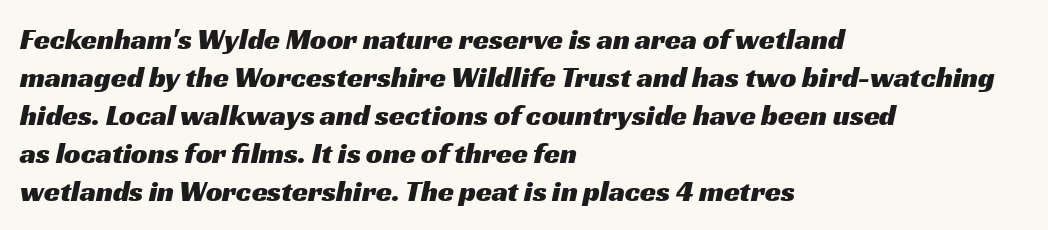
The image shows 29 px wide sans-serif type; set left-aligned, normal line spacing (1.31x), normal letter spacing, not underlined; medium stroke contrast and a medium x-height.
